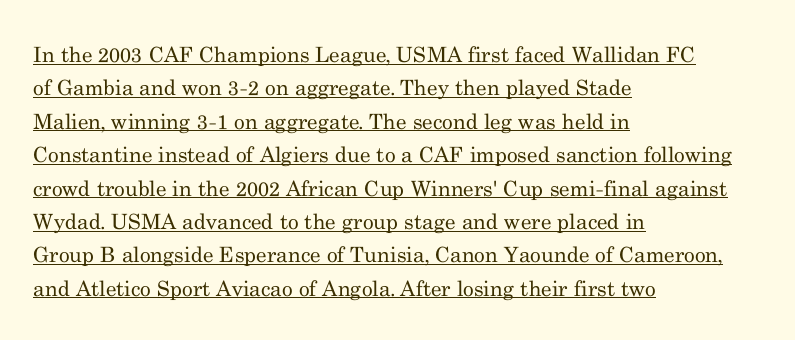
Q: Is the text bold? A: No.
Q: Is the text italic (slanted)? A: No, it is upright.
Q: Is the text underlined? A: Yes.
Q: How is the paragraph aligned? A: Left-aligned.
Q: Is the spacing between letters normal or unusually wide? A: Normal.
Q: Is the spacing between lines tight, normal or loose? A: Normal.
